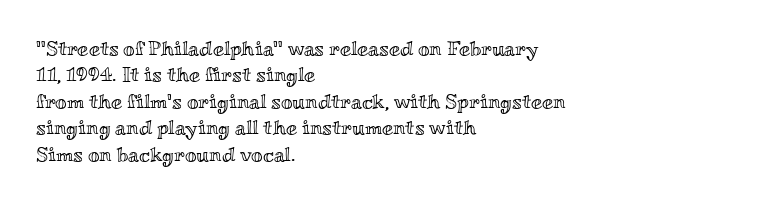
{"italic": "no", "underline": "no", "align": "left", "line_spacing": "normal", "line_spacing_ratio": 1.32, "letter_spacing": "normal", "letter_spacing_em": 0.0, "glyph_px": 20}
